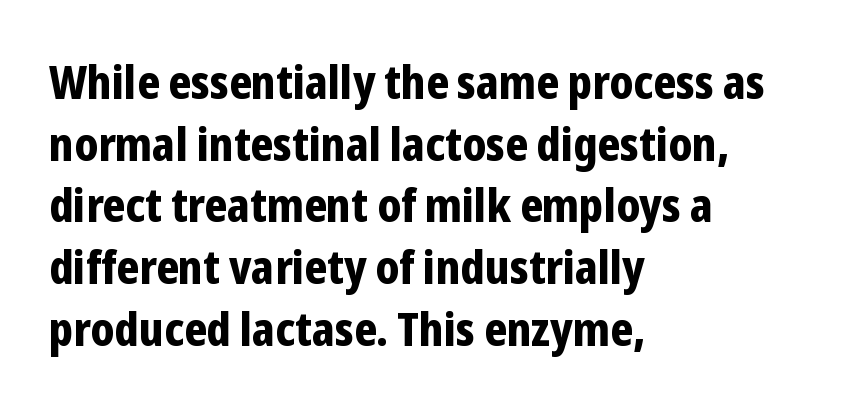
The image shows 46 px bold, condensed sans-serif type, upright; set left-aligned, normal line spacing (1.34x), normal letter spacing, not underlined; low stroke contrast and a medium x-height.
